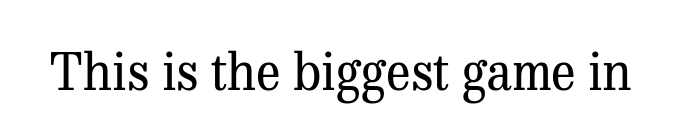
Q: Is the text bold? A: No.
Q: Is the text italic (slanted)? A: No, it is upright.
Q: Is the typeface a serif or a sans-serif typeface? A: Serif.
Q: Is the text underlined? A: No.
Q: Is the spacing between letters normal or unusually wide? A: Normal.
Q: Width (condensed, normal, or wide)? A: Normal.
Q: Stroke contrast? A: Medium.
Q: x-height? A: Medium.
Q: Monospaced? A: No.
